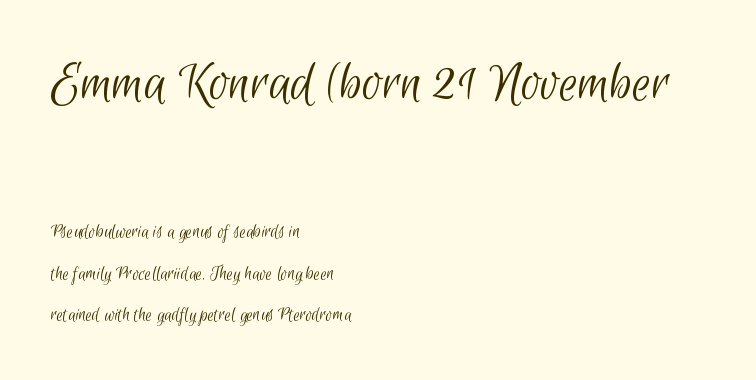
The image shows 59 px light, condensed sans-serif type; set left-aligned, loose line spacing (2.07x), normal letter spacing, not underlined; the first (top) block is 2.95x larger; low stroke contrast and a small x-height.
